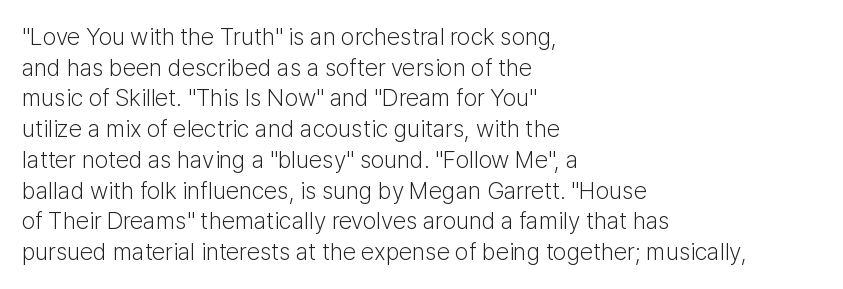
{"italic": "no", "bold": "no", "underline": "no", "align": "left", "line_spacing": "normal", "line_spacing_ratio": 1.28, "letter_spacing": "normal", "letter_spacing_em": 0.0, "glyph_px": 24}
